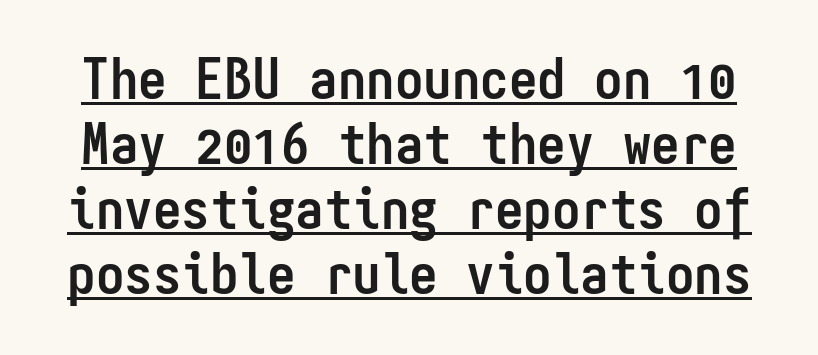
How would I describe the line gaps? Narrow and economical. Typesetter's note: full bold, strokes at maximum text heaviness. The rendering keeps characters at their native spacing. Classification — sans serif.
